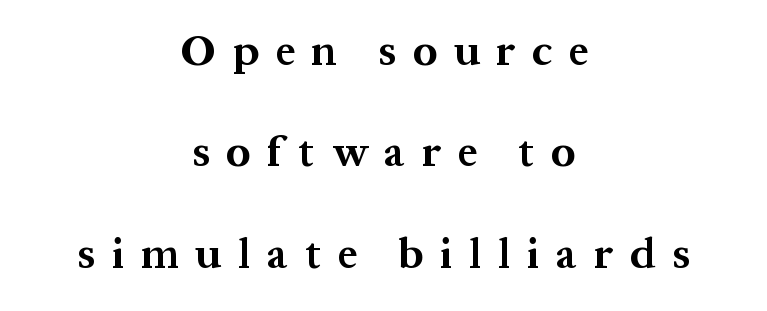
{"serif": "yes", "italic": "no", "bold": "yes", "weight": "bold", "width": "normal", "stroke_contrast": "medium", "x_height": "medium", "monospaced": "no", "underline": "no", "align": "center", "line_spacing": "loose", "line_spacing_ratio": 2.36, "letter_spacing": "wide", "letter_spacing_em": 0.39, "glyph_px": 43}
